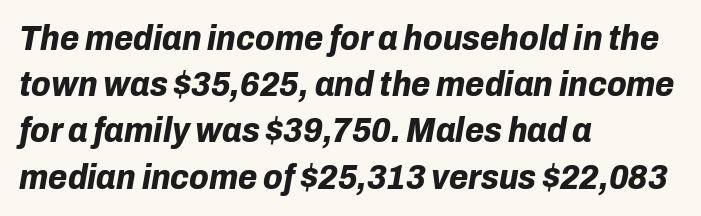
Summary of vertical rhythm: regular, with standard interline spacing. Each letter keeps its own natural width here, so spacing adapts to shape. Characters are canted at an angle relative to the baseline's perpendicular. Just letters on the line, the space beneath them empty.
